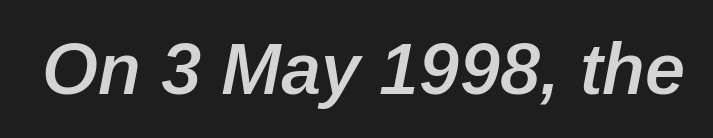
{"italic": "yes", "lean": "right", "slant_degrees": 12, "bold": "semi", "weight": "semibold", "width": "normal", "stroke_contrast": "low", "x_height": "medium", "monospaced": "no", "underline": "no", "letter_spacing": "normal", "letter_spacing_em": 0.0, "glyph_px": 72}
